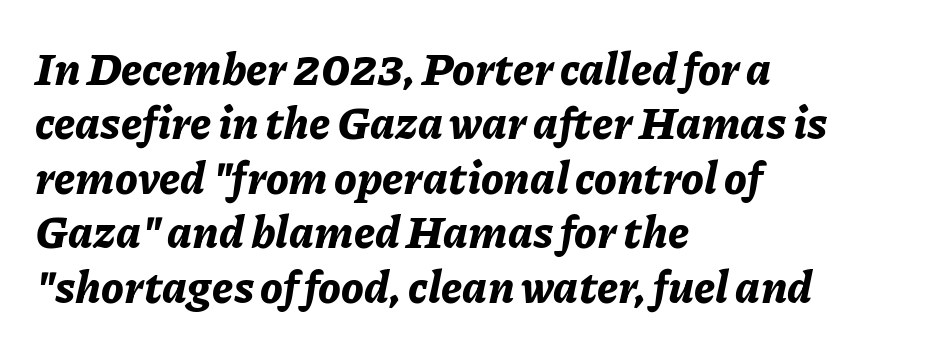
The typesetter chose a ragged-right arrangement here. Characters are canted at an angle relative to the baseline's perpendicular. The gaps between neighbouring characters are ordinary and unremarkable. A bare baseline throughout the passage.
